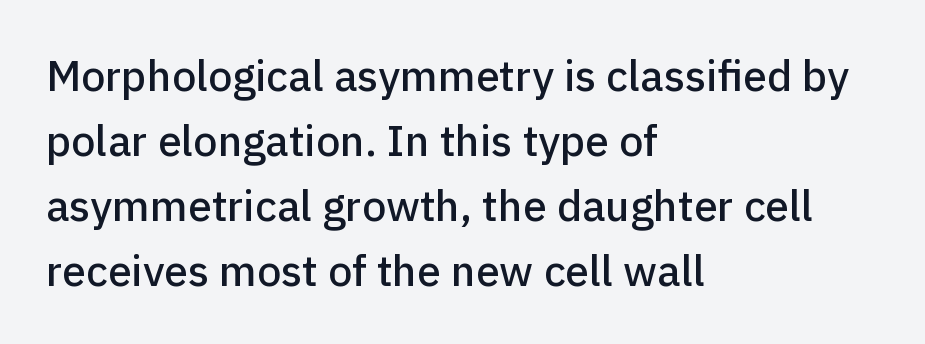
The image shows 43 px sans-serif type, upright; set left-aligned, normal line spacing (1.51x), normal letter spacing, not underlined; low stroke contrast and a medium x-height.
